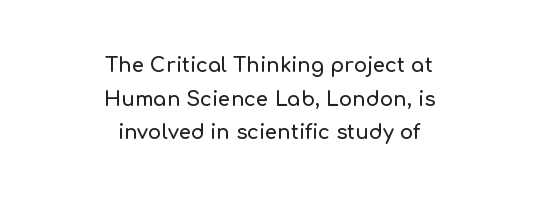
The image shows 20 px text type, upright; set centered, normal line spacing (1.68x), normal letter spacing, not underlined.
